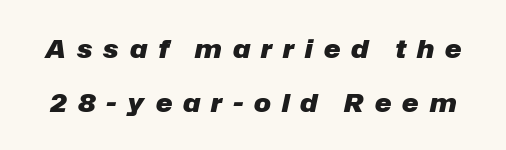
Q: Is the text bold? A: Yes.
Q: Is the text italic (slanted)? A: Yes, it leans right by about 12 degrees.
Q: Is the text underlined? A: No.
Q: Is the spacing between letters normal or unusually wide? A: Unusually wide.
Q: Is the spacing between lines tight, normal or loose? A: Loose.
